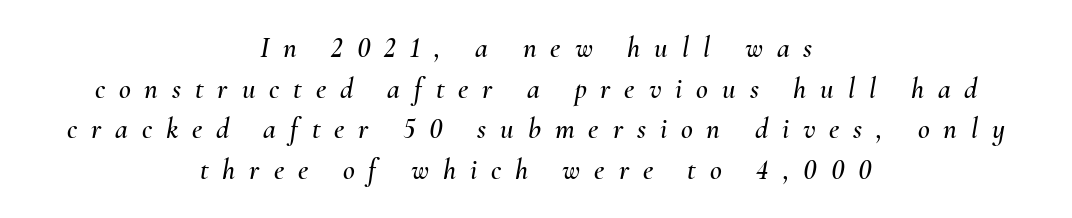
{"italic": "yes", "lean": "right", "slant_degrees": 10, "width": "normal", "stroke_contrast": "medium", "x_height": "small", "monospaced": "no", "underline": "no", "align": "center", "line_spacing": "normal", "line_spacing_ratio": 1.4, "letter_spacing": "wide", "letter_spacing_em": 0.48, "glyph_px": 29}
